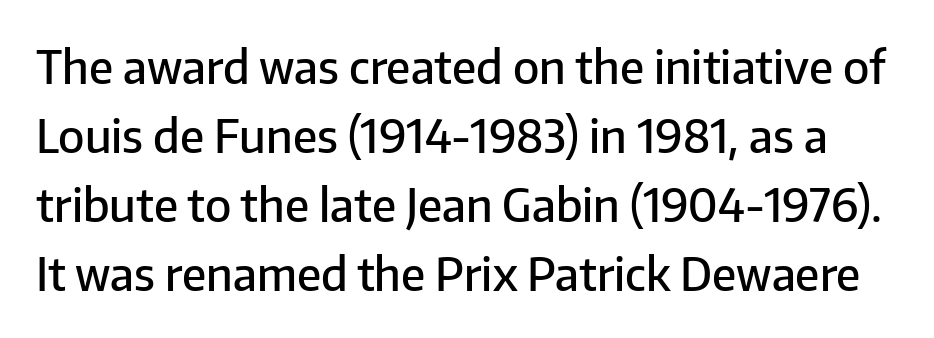
Note the varied advance widths — an 'i' is clearly narrower than an 'm'. Just letters on the line, the space beneath them empty. Moderately thickened strokes mark this as semibold type. You could call the tracking neutral — neither tight nor loose. Vertical strokes here are truly vertical. The line-height multiplier appears to be the usual default.
